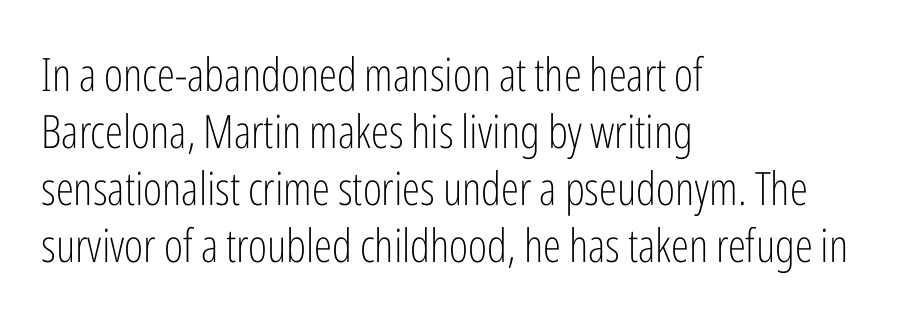
The image shows 46 px light, condensed sans-serif type, upright; set left-aligned, line spacing 1.24x, normal letter spacing, not underlined; low stroke contrast and a medium x-height.
